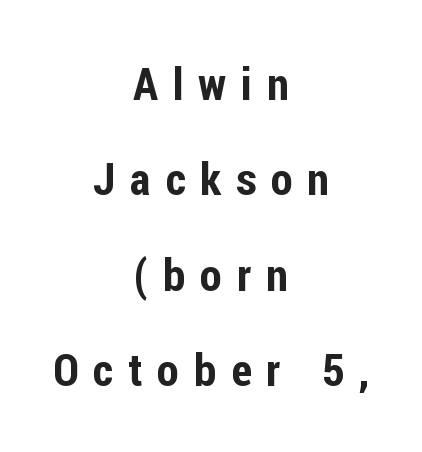
The image shows 45 px condensed sans-serif type, upright; set centered, loose line spacing (2.12x), unusually wide letter spacing (+0.33 em), not underlined; low stroke contrast and a medium x-height.
